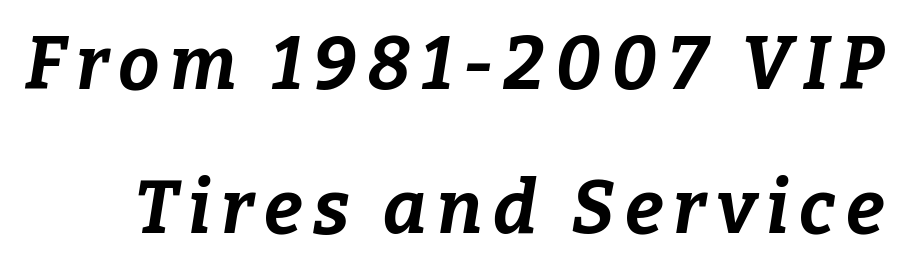
Q: Is the text bold? A: Yes.
Q: Is the text italic (slanted)? A: Yes, it leans right by about 9 degrees.
Q: Is the text underlined? A: No.
Q: Is the spacing between lines tight, normal or loose? A: Loose.
Q: Width (condensed, normal, or wide)? A: Normal.
Q: Stroke contrast? A: Low.
Q: x-height? A: Medium.
Q: Monospaced? A: No.
